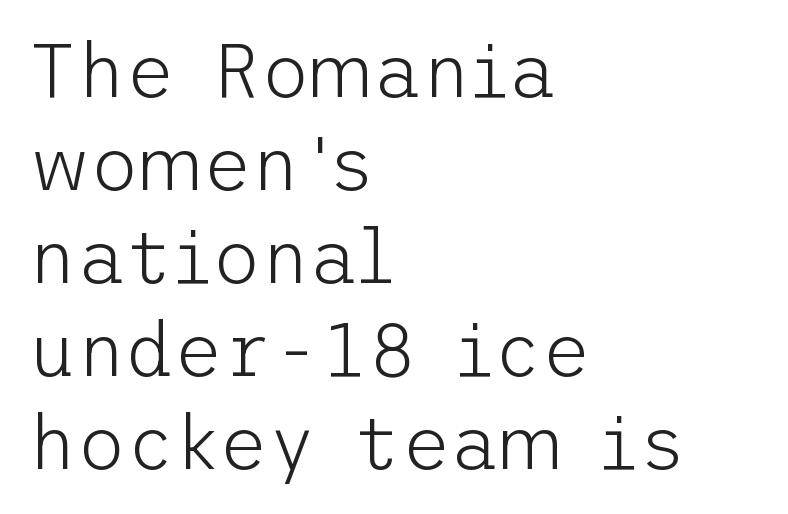
The image shows 75 px light sans-serif type, upright; set left-aligned, line spacing 1.24x, normal letter spacing, not underlined; low stroke contrast and a medium x-height.
